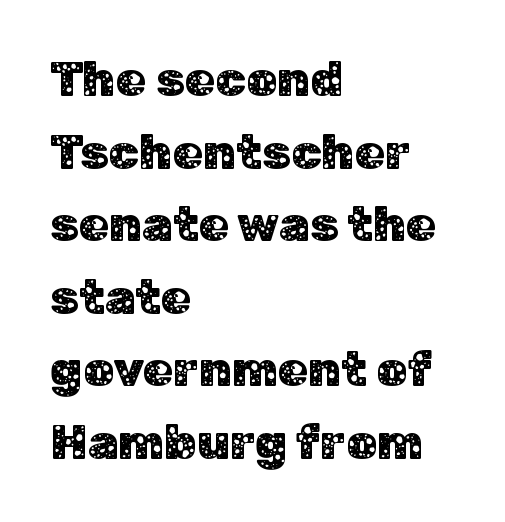
{"serif": "no", "italic": "no", "width": "normal", "stroke_contrast": "low", "x_height": "medium", "monospaced": "no", "underline": "no", "align": "left", "line_spacing": "normal", "line_spacing_ratio": 1.48, "letter_spacing": "normal", "letter_spacing_em": 0.0, "glyph_px": 49}
